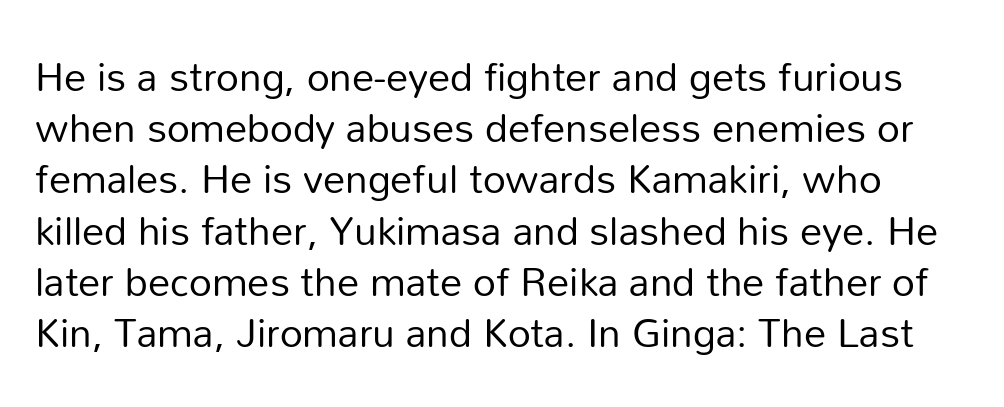
Q: Is the text bold? A: No.
Q: Is the text italic (slanted)? A: No, it is upright.
Q: Is the typeface a serif or a sans-serif typeface? A: Sans-serif.
Q: Is the text underlined? A: No.
Q: Is the spacing between letters normal or unusually wide? A: Normal.
Q: Is the spacing between lines tight, normal or loose? A: Normal.
Q: Width (condensed, normal, or wide)? A: Normal.
Q: Stroke contrast? A: Low.
Q: x-height? A: Medium.
Q: Monospaced? A: No.
